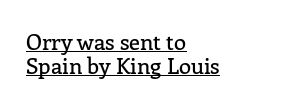
Q: Is the text italic (slanted)? A: No, it is upright.
Q: Is the text underlined? A: Yes.
Q: How is the paragraph aligned? A: Left-aligned.
Q: Is the spacing between letters normal or unusually wide? A: Normal.
Q: Is the spacing between lines tight, normal or loose? A: Tight.
